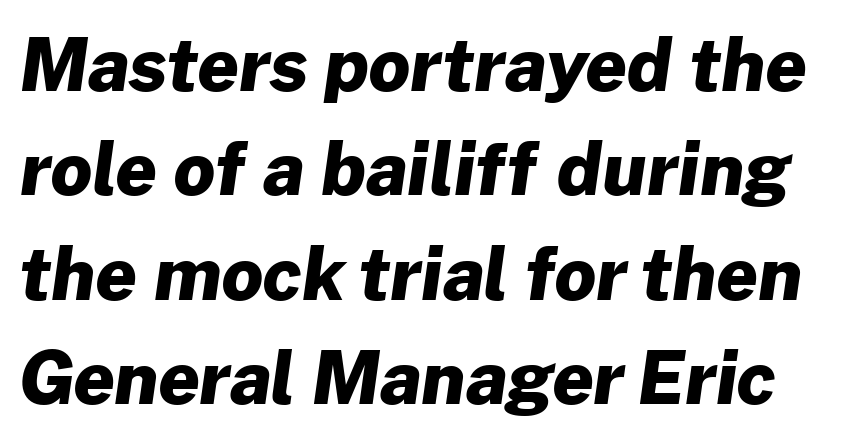
Strokes here are thick enough to call this a true bold. You can tell from the bare stems that sans-serif type was used. This sample keeps an unexceptional amount of space between lines. Check under the words: just untouched page. Do the characters align in a grid? No, the font is proportional. Is the letter spacing exaggerated? No — it looks like the ordinary default.
